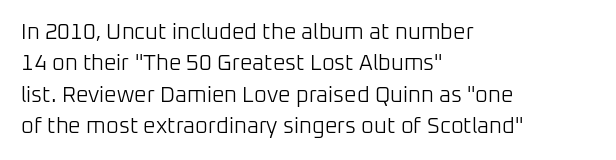
{"italic": "no", "bold": "no", "underline": "no", "align": "left", "line_spacing": "normal", "line_spacing_ratio": 1.43, "letter_spacing": "normal", "letter_spacing_em": 0.0, "glyph_px": 22}
